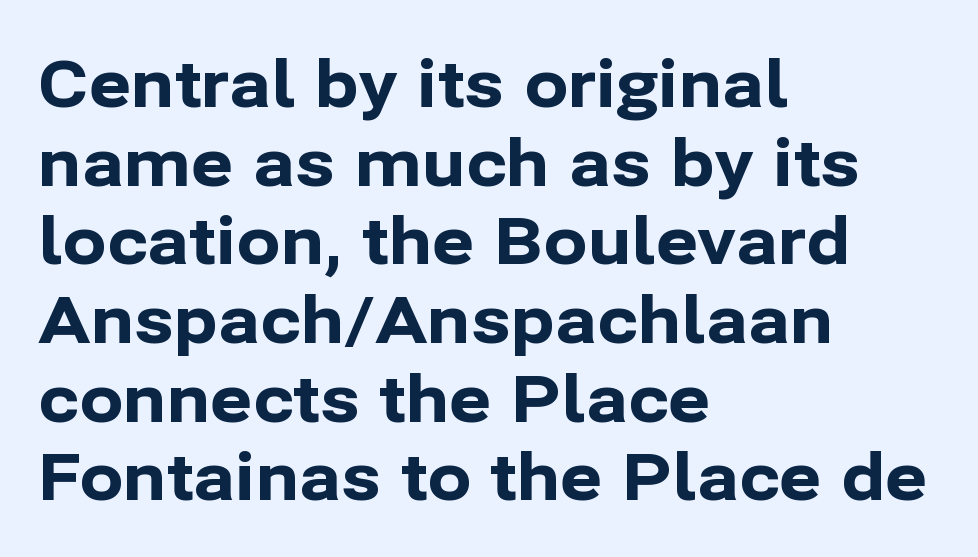
The image shows 65 px bold sans-serif type, upright; set left-aligned, line spacing 1.21x, normal letter spacing, not underlined; low stroke contrast and a medium x-height.
